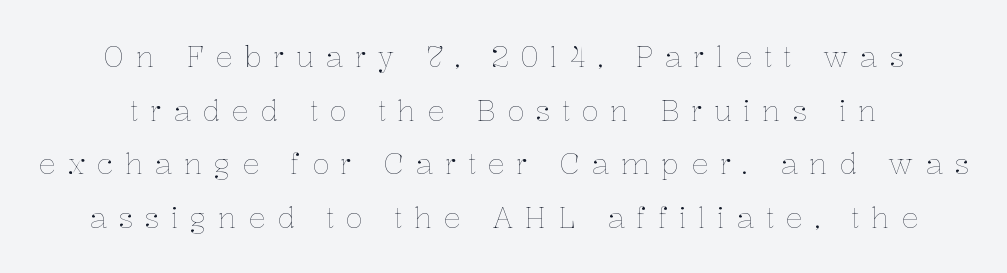
{"italic": "no", "bold": "no", "weight": "thin", "width": "normal", "stroke_contrast": "low", "x_height": "medium", "monospaced": "no", "underline": "no", "line_spacing_ratio": 1.85, "letter_spacing": "wide", "letter_spacing_em": 0.39, "glyph_px": 29}
